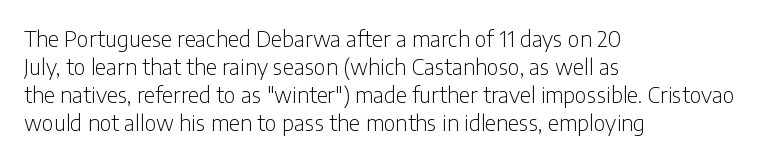
Normally led — the rows are evenly, conventionally spaced. Underlining? Definitely not there. The axis of the letterforms is exactly vertical. The passage is arranged the way most books set body copy — flush left. Default kerning and tracking; the words read as compact shapes.
